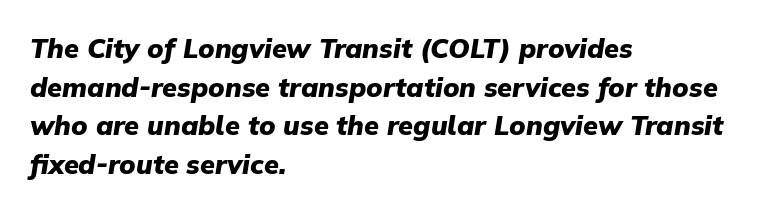
Q: Is the text bold? A: Yes.
Q: Is the text italic (slanted)? A: Yes, it leans right by about 9 degrees.
Q: Is the text underlined? A: No.
Q: How is the paragraph aligned? A: Left-aligned.
Q: Is the spacing between letters normal or unusually wide? A: Normal.
Q: Is the spacing between lines tight, normal or loose? A: Normal.
